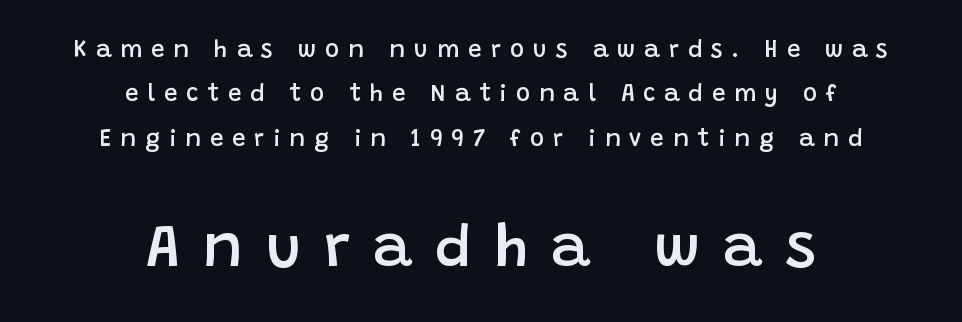
The image shows 61 px semibold sans-serif type, upright; set centered, line spacing 1.85x, unusually wide letter spacing (+0.37 em), not underlined; the second (bottom) block is 2.54x larger; low stroke contrast and a large x-height.
